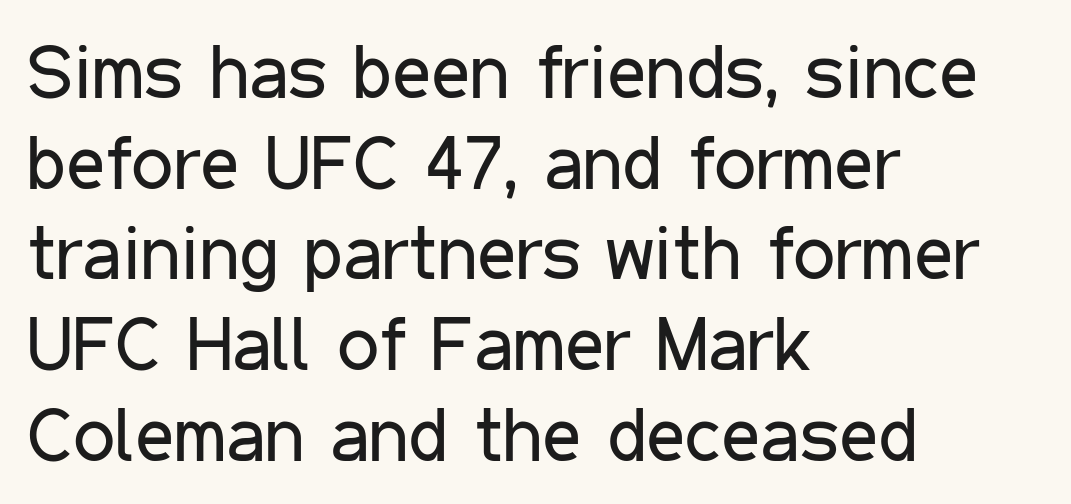
The face used here is proportionally spaced, like ordinary book or web type. Is the block centered? No — it sits flush against the left margin. Rule under the text: the space is simply empty. The line texture is even and compact thanks to regular tracking. You can tell from the bare stems that sans-serif type was used.
